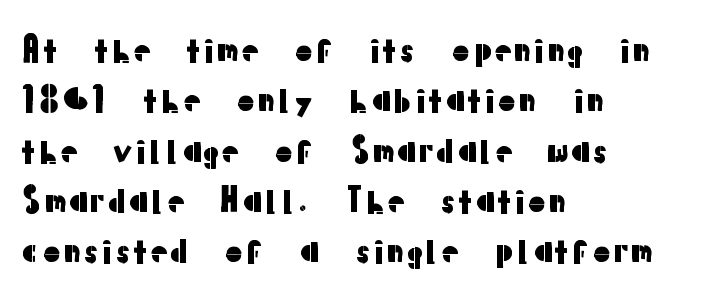
{"serif": "no", "italic": "no", "width": "normal", "stroke_contrast": "low", "x_height": "medium", "monospaced": "no", "underline": "no", "align": "left", "line_spacing": "normal", "line_spacing_ratio": 1.48, "letter_spacing": "normal", "letter_spacing_em": 0.0, "glyph_px": 34}
